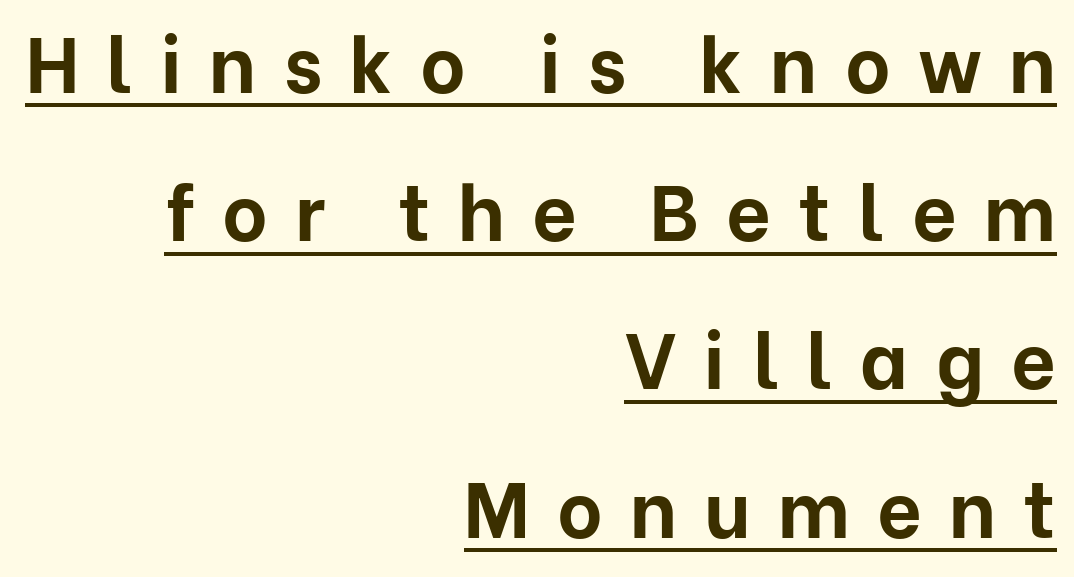
A baseline rule has been typeset under these characters. Honestly, the letter spacing is so wide it's the main thing you notice. This is heavy type, rendered in bold. The specimen reads as upright at a glance. Note: no serifs on the glyphs. The passage shown stacks its lines with a broad gap.
